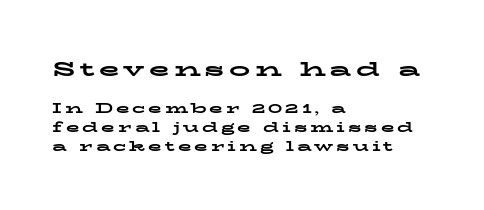
The image shows 21 px bold type, upright; set left-aligned, normal line spacing (1.36x), unusually wide letter spacing (+0.21 em), not underlined; the first (top) block is 1.5x larger.
